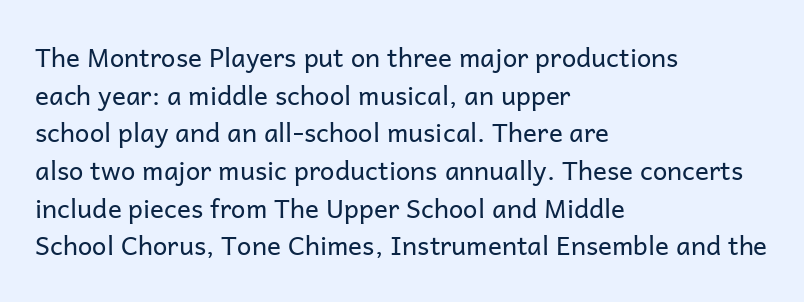
This sample is left-justified, so line endings fall wherever the words run out. Short note: letters normally spaced. These lines were composed using upright roman letters. Nothing heavy about these letters — not bold at all. The glyphs are unaccompanied by any horizontal stroke below them. Quick note: interline space is typical.
